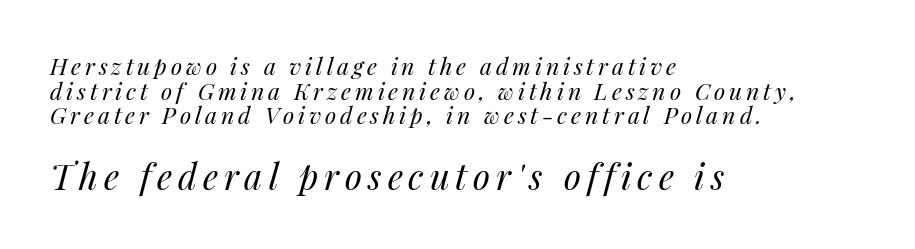
The letters advance in unequal steps, a hallmark of proportional type. Larger block? The one below; the one above is distinctly smaller. The axis of the letterforms is tilted away from vertical. The rendering uses a small line-height, squeezing the rows. Only glyphs here, with clear space below each row. Think standard paragraph weight, or any step lighter than that.
